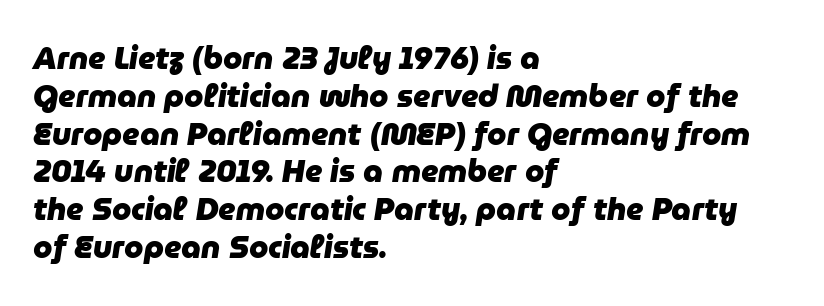
The image shows 31 px heavy type, italic (leaning right); set left-aligned, line spacing 1.22x, normal letter spacing, not underlined; low stroke contrast and a medium x-height.
